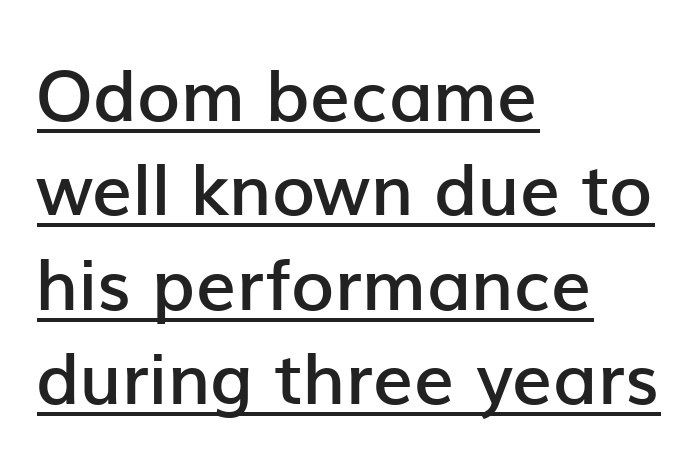
Q: Is the text bold? A: Semi-bold.
Q: Is the text italic (slanted)? A: No, it is upright.
Q: Is the typeface a serif or a sans-serif typeface? A: Sans-serif.
Q: Is the text underlined? A: Yes.
Q: How is the paragraph aligned? A: Left-aligned.
Q: Is the spacing between letters normal or unusually wide? A: Normal.
Q: Is the spacing between lines tight, normal or loose? A: Normal.
Q: Width (condensed, normal, or wide)? A: Normal.
Q: Stroke contrast? A: Low.
Q: x-height? A: Medium.
Q: Monospaced? A: No.
